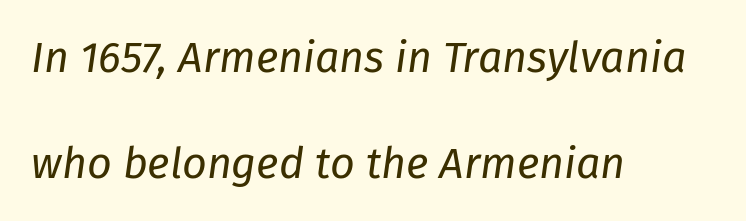
Q: Is the text bold? A: No.
Q: Is the text italic (slanted)? A: Yes, it leans right by about 8 degrees.
Q: Is the text underlined? A: No.
Q: How is the paragraph aligned? A: Left-aligned.
Q: Is the spacing between letters normal or unusually wide? A: Normal.
Q: Is the spacing between lines tight, normal or loose? A: Loose.
Q: Width (condensed, normal, or wide)? A: Normal.
Q: Stroke contrast? A: Low.
Q: x-height? A: Medium.
Q: Monospaced? A: No.
